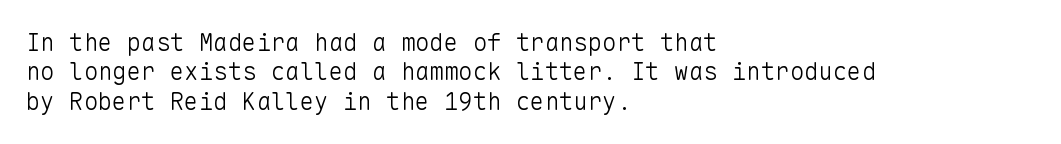
The image shows 24 px text type, upright; set left-aligned, line spacing 1.22x, normal letter spacing, not underlined.
